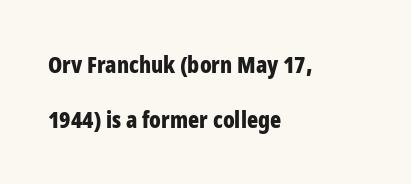
The image shows 23 px bold type, upright; set left-aligned, loose line spacing (2.4x), normal letter spacing, not underlined.
